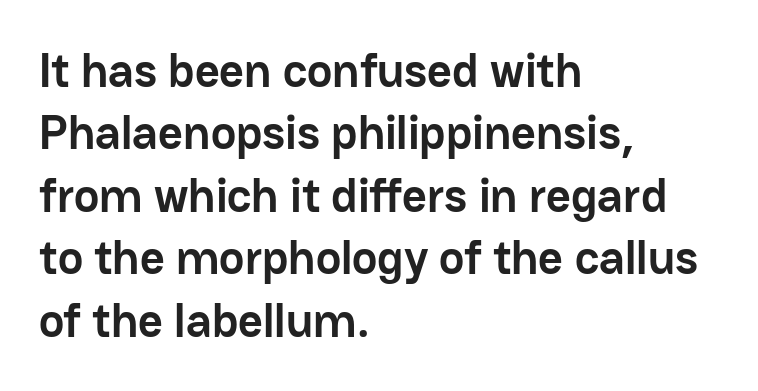
{"serif": "no", "italic": "no", "bold": "yes", "weight": "semibold", "width": "normal", "stroke_contrast": "low", "x_height": "medium", "monospaced": "no", "underline": "no", "align": "left", "line_spacing": "normal", "line_spacing_ratio": 1.3, "letter_spacing": "normal", "letter_spacing_em": 0.0, "glyph_px": 48}
